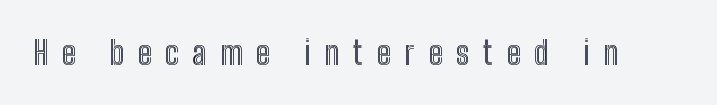
Unlike italic type, these characters show no tilt at all. Short note: letters widely spaced. Here the designer chose a conventional face with non-uniform glyph widths. Check under the words: just untouched page.
